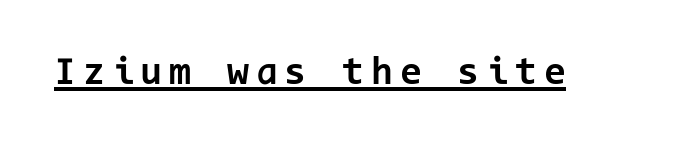
{"serif": "no", "italic": "no", "bold": "yes", "weight": "bold", "width": "normal", "stroke_contrast": "low", "x_height": "medium", "monospaced": "yes", "underline": "yes", "glyph_px": 40}
